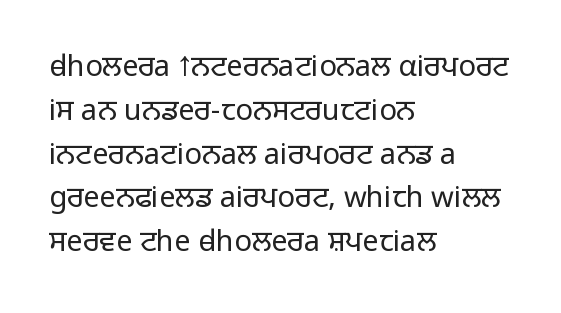
The image shows 29 px light sans-serif type, upright; set left-aligned, normal line spacing (1.51x), normal letter spacing, not underlined; low stroke contrast and a medium x-height.
